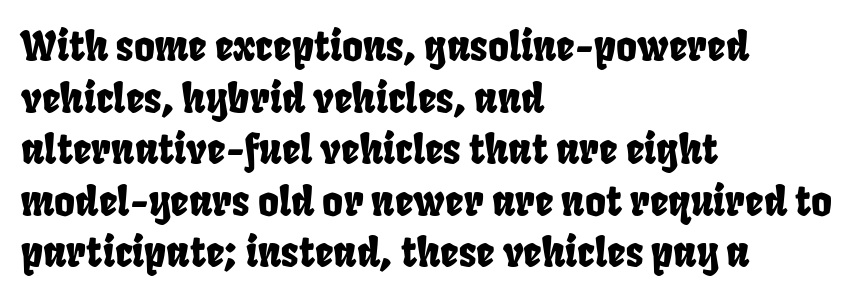
Reading down the block, your eye returns to a fixed left position each line. Bare-footed words on every line. If you measured baseline to baseline, you'd find a middling distance. Nothing sits at the stroke ends, so this counts as sans-serif. You could not count columns in this text — the font is proportionally spaced. The tracking reads as untouched default to a designer's eye.
